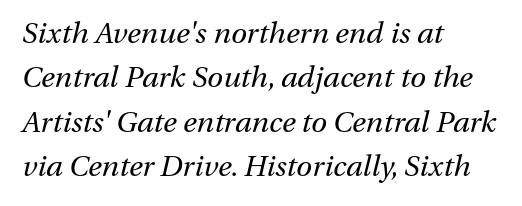
A classic flush-left, rag-right setting is used for this passage. Quick note: interline space is typical. The axis of the letterforms is tilted away from vertical. Unbolded letterforms with no extra heft. Clear beneath every line of the passage.
